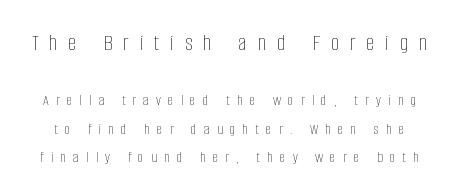
Reading top to bottom, the characters get smaller at the block break. Summary of weight: not heavy and not bold. Is the letter spacing exaggerated? Yes — the characters are pushed far apart. When letters stand straight like this, we call the style roman or upright. The baseline area is clear.
